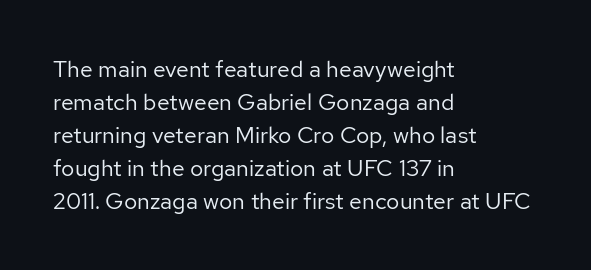
The image shows 23 px text type, upright; set left-aligned, normal line spacing (1.43x), normal letter spacing, not underlined.
